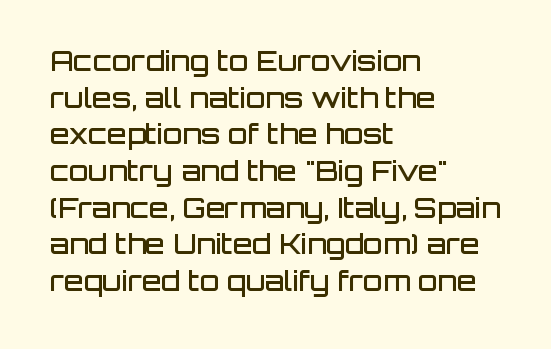
{"serif": "no", "italic": "no", "bold": "semi", "weight": "semibold", "width": "normal", "stroke_contrast": "low", "x_height": "large", "monospaced": "no", "underline": "no", "align": "left", "line_spacing": "normal", "line_spacing_ratio": 1.31, "letter_spacing": "normal", "letter_spacing_em": 0.0, "glyph_px": 28}
